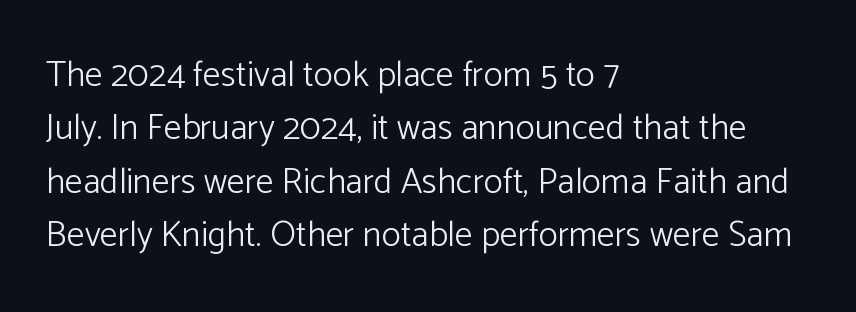
Q: Is the text bold? A: No.
Q: Is the text italic (slanted)? A: No, it is upright.
Q: Is the typeface a serif or a sans-serif typeface? A: Sans-serif.
Q: Is the text underlined? A: No.
Q: How is the paragraph aligned? A: Left-aligned.
Q: Is the spacing between letters normal or unusually wide? A: Normal.
Q: Is the spacing between lines tight, normal or loose? A: Normal.
Q: Width (condensed, normal, or wide)? A: Normal.
Q: Stroke contrast? A: Low.
Q: x-height? A: Medium.
Q: Monospaced? A: No.
